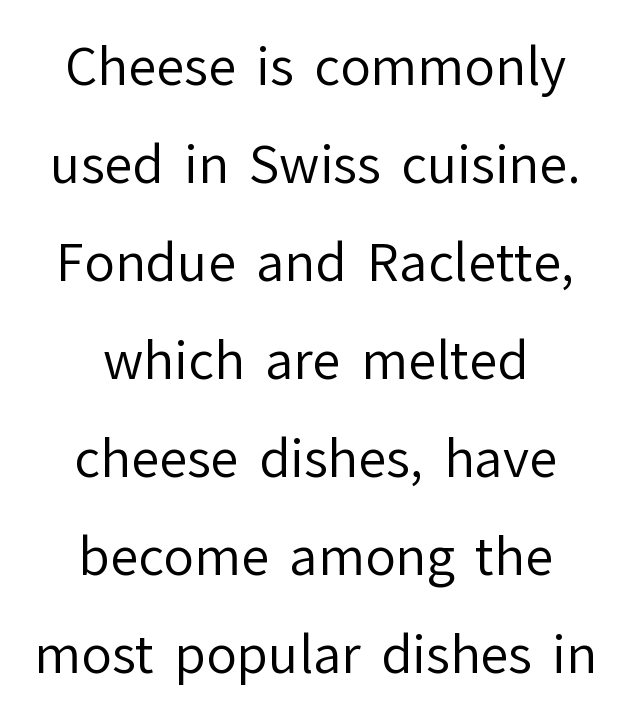
{"serif": "no", "italic": "no", "bold": "no", "weight": "regular", "width": "normal", "stroke_contrast": "low", "x_height": "medium", "monospaced": "no", "underline": "no", "align": "center", "line_spacing": "loose", "line_spacing_ratio": 1.92, "letter_spacing": "normal", "letter_spacing_em": 0.0, "glyph_px": 51}
